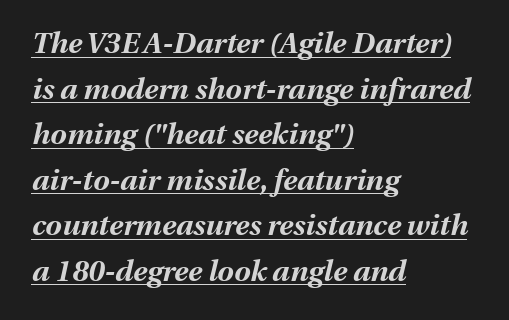
The image shows 29 px bold type, italic (leaning right); set left-aligned, normal line spacing (1.57x), normal letter spacing, underlined; medium stroke contrast and a medium x-height.
